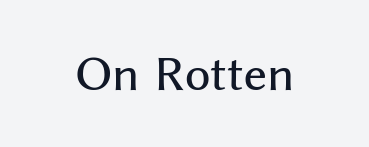
Q: Is the text italic (slanted)? A: No, it is upright.
Q: Is the typeface a serif or a sans-serif typeface? A: Sans-serif.
Q: Is the text underlined? A: No.
Q: Is the spacing between letters normal or unusually wide? A: Normal.
Q: Width (condensed, normal, or wide)? A: Normal.
Q: Stroke contrast? A: Medium.
Q: x-height? A: Medium.
Q: Monospaced? A: No.
